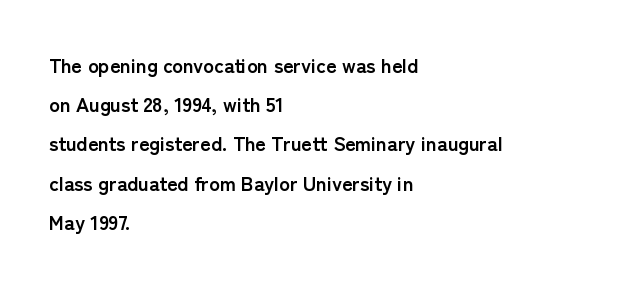
The image shows 20 px bold type, upright; set left-aligned, loose line spacing (1.96x), normal letter spacing, not underlined.
